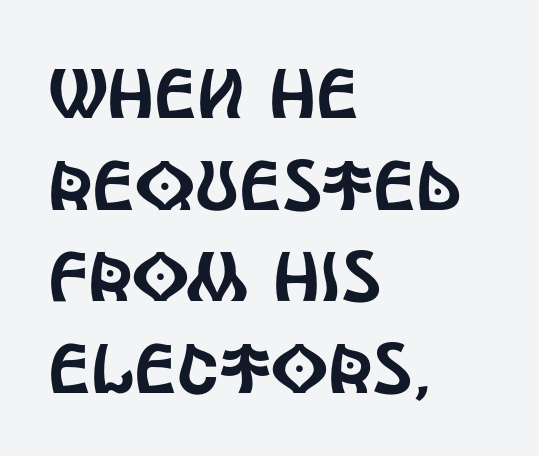
Proportional: the letters do not fall into vertical columns. This sample uses plain, unmodified letter spacing. A bare baseline throughout the passage. Students, observe: this is what conventionally led text looks like. The specimen reads as upright at a glance.
